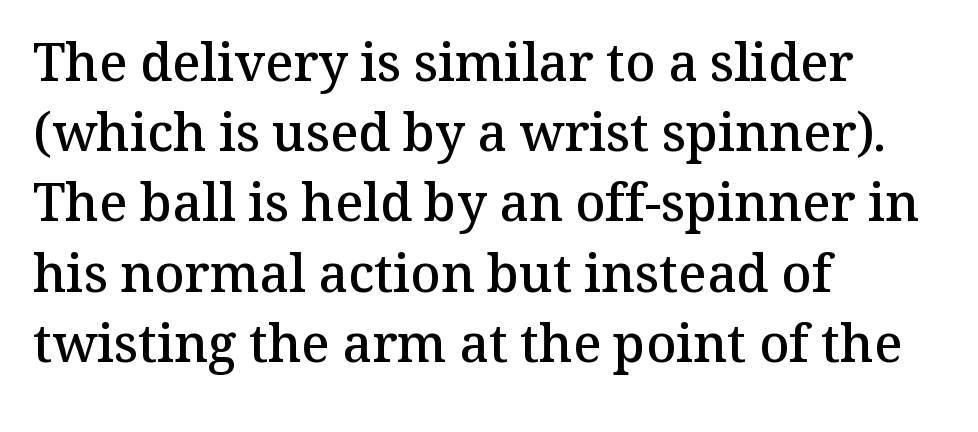
The image shows 52 px semibold serif type, upright; set left-aligned, normal line spacing (1.35x), normal letter spacing, not underlined; medium stroke contrast and a medium x-height.
